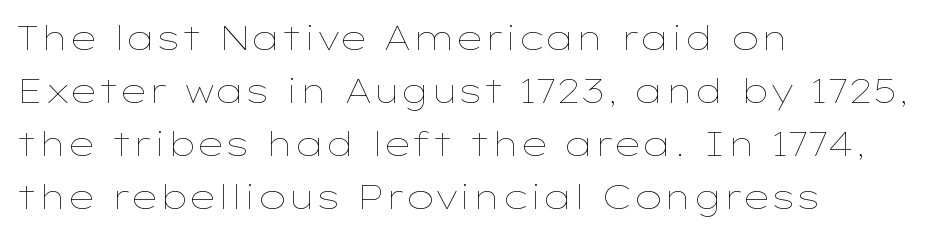
Q: Is the text bold? A: No.
Q: Is the text italic (slanted)? A: No, it is upright.
Q: Is the text underlined? A: No.
Q: How is the paragraph aligned? A: Left-aligned.
Q: Is the spacing between letters normal or unusually wide? A: Normal.
Q: Is the spacing between lines tight, normal or loose? A: Normal.
Q: Width (condensed, normal, or wide)? A: Wide.
Q: Stroke contrast? A: Low.
Q: x-height? A: Medium.
Q: Monospaced? A: No.
